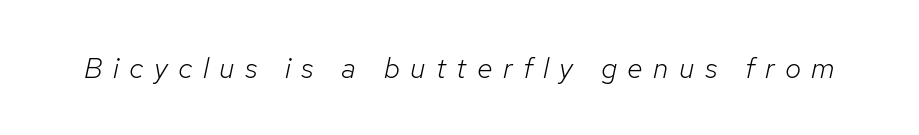
{"italic": "yes", "lean": "right", "slant_degrees": 12, "bold": "no", "weight": "light", "width": "normal", "stroke_contrast": "low", "x_height": "medium", "monospaced": "no", "underline": "no", "letter_spacing": "wide", "letter_spacing_em": 0.36, "glyph_px": 29}
